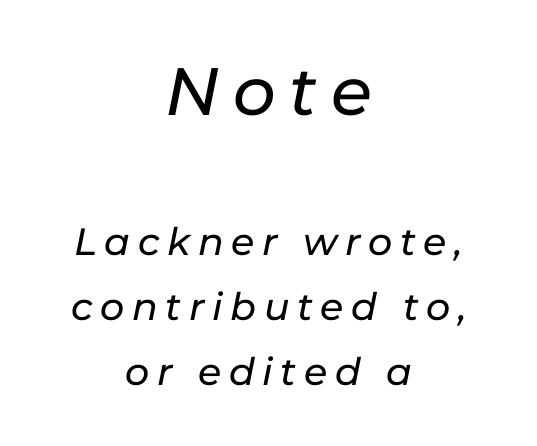
{"italic": "yes", "lean": "right", "slant_degrees": 11, "width": "normal", "stroke_contrast": "low", "x_height": "medium", "monospaced": "no", "underline": "no", "align": "center", "line_spacing_ratio": 1.71, "letter_spacing": "wide", "letter_spacing_em": 0.2, "larger_block": "first", "size_ratio": 1.76, "glyph_px": 67}
